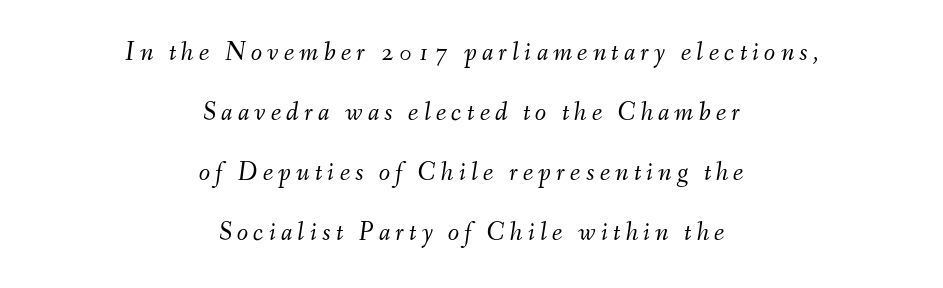
The image shows 26 px text type, italic (leaning right); set centered, loose line spacing (2.31x), unusually wide letter spacing (+0.2 em), not underlined.
